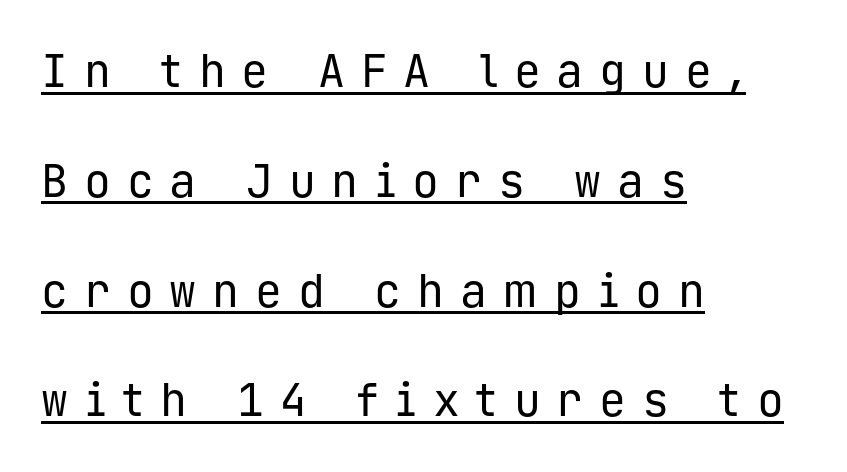
A roman cut, with each character standing at attention. This block would shrink considerably if given ordinary leading; it's expanded now. The tracking jumps out immediately: characters are airy and widely separated. This is underlined copy, the kind a proofreader might mark for attention.
